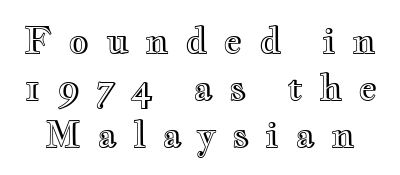
{"italic": "no", "width": "wide", "x_height": "small", "monospaced": "no", "underline": "no", "line_spacing": "normal", "line_spacing_ratio": 1.31, "letter_spacing": "wide", "letter_spacing_em": 0.44, "glyph_px": 36}
